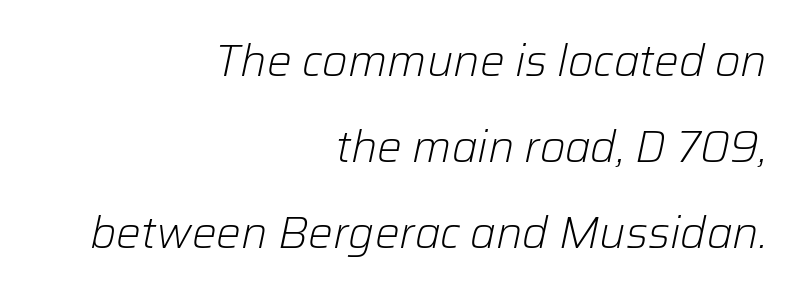
The image shows 44 px light type, italic (leaning right); set right-aligned, loose line spacing (1.95x), normal letter spacing, not underlined; low stroke contrast and a medium x-height.
